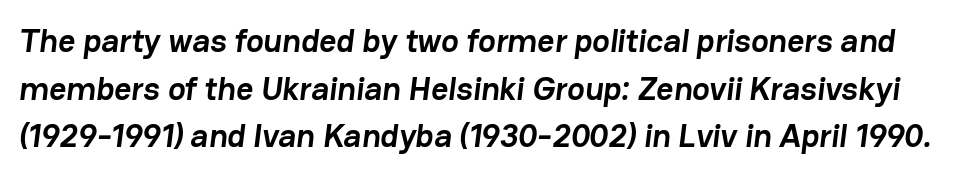
Normally led — the rows are evenly, conventionally spaced. Strokes here are thick enough to call this a true bold. The space directly below the letters is spotless. Do the characters align in a grid? No, the font is proportional. The letterforms sit shoulder to shoulder at normal distance.
